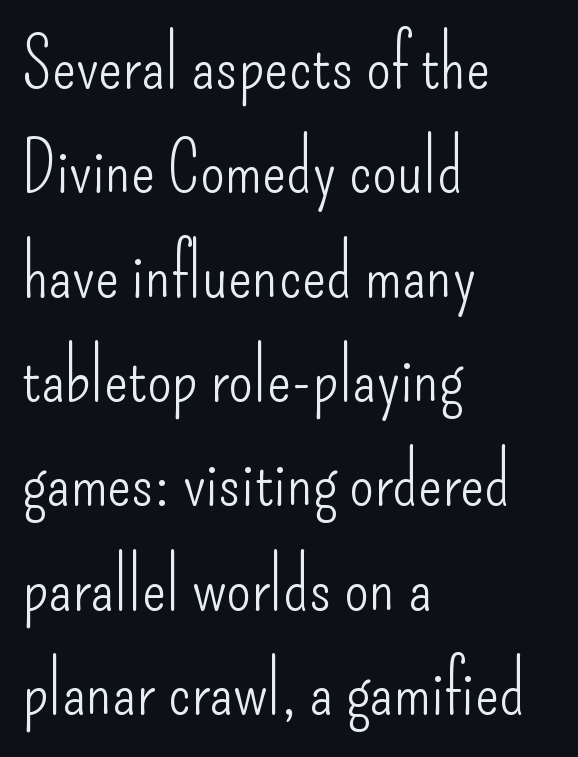
The image shows 71 px light, condensed sans-serif type, upright; set left-aligned, normal line spacing (1.47x), normal letter spacing, not underlined; low stroke contrast and a small x-height.
